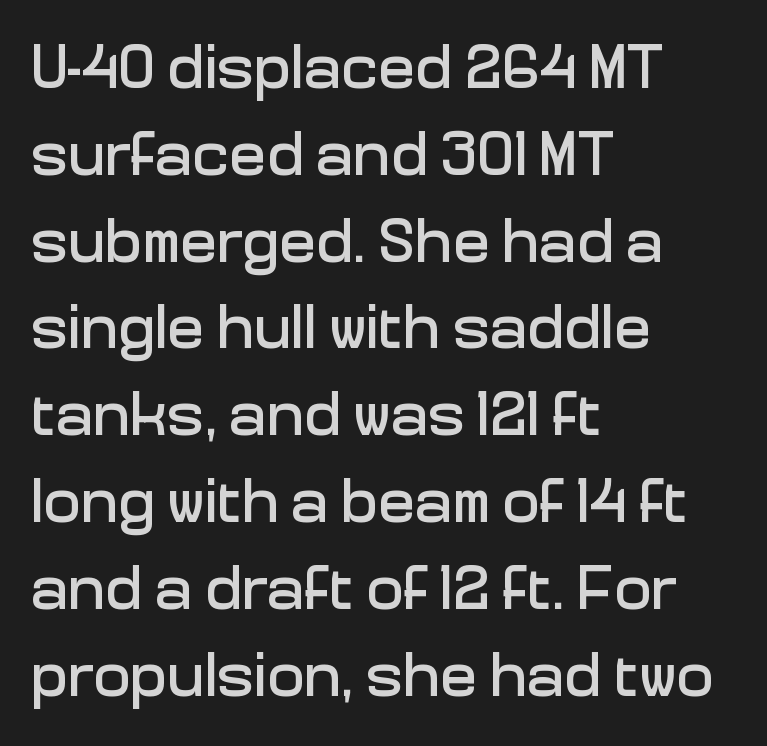
The leading is moderate, giving the passage an even texture. The letters advance in unequal steps, a hallmark of proportional type. Which margin do the lines hug? The left one — the right edge is uneven. Stroke terminals: plain, sans-serif. Descenders are the only things crossing below the line.
